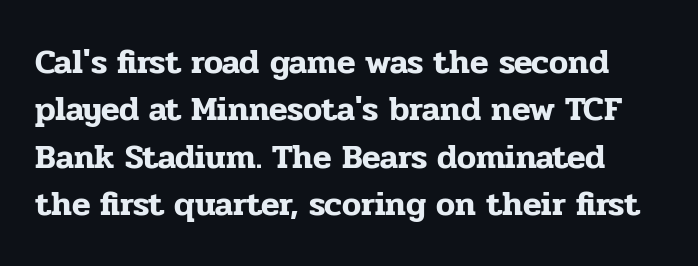
The image shows 34 px serif type, upright; set normal line spacing (1.39x), normal letter spacing, not underlined; low stroke contrast and a medium x-height.
